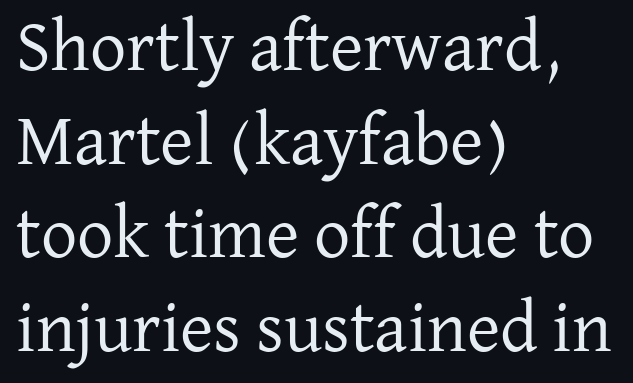
Q: Is the text bold? A: No.
Q: Is the text italic (slanted)? A: No, it is upright.
Q: Is the typeface a serif or a sans-serif typeface? A: Serif.
Q: Is the text underlined? A: No.
Q: How is the paragraph aligned? A: Left-aligned.
Q: Is the spacing between letters normal or unusually wide? A: Normal.
Q: Is the spacing between lines tight, normal or loose? A: Normal.
Q: Width (condensed, normal, or wide)? A: Normal.
Q: Stroke contrast? A: Low.
Q: x-height? A: Medium.
Q: Monospaced? A: No.
